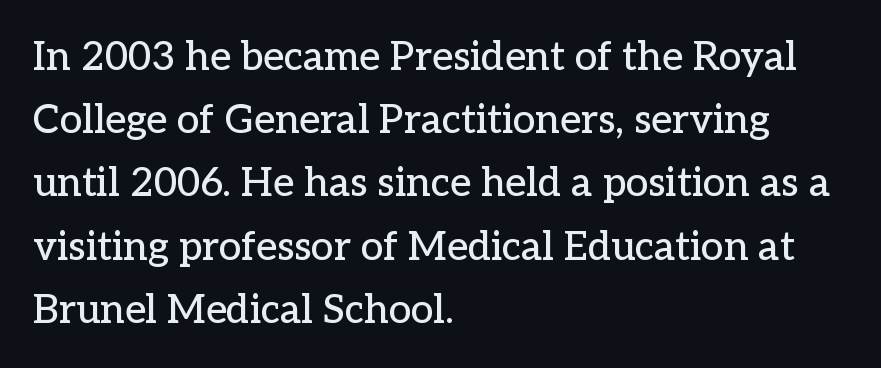
How are the letters spaced? Ordinarily, with no added tracking. The designer went with a serif here, giving each stem small feet. Successive baselines arrive at the customary interval. Each letter keeps its own natural width here, so spacing adapts to shape.
